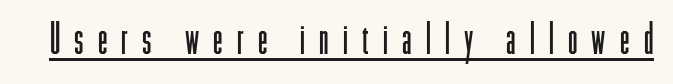
The letters stand upright; this is a roman face. Has an underline been added? It has. Is the letter spacing exaggerated? Yes — the characters are pushed far apart. The glyphs in this specimen are sans serif.
